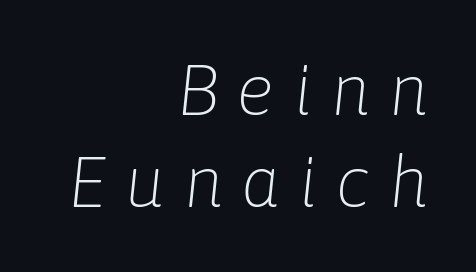
The weight would be labelled regular, book, light, or lighter still. These lines have a slow, spaced-out rhythm from letter to letter. Plain, unruled lines of type. Baseline-to-baseline distance is the conventional proportion of letter height. The ragged edge is on the left, which tells us the setting is flush right.
